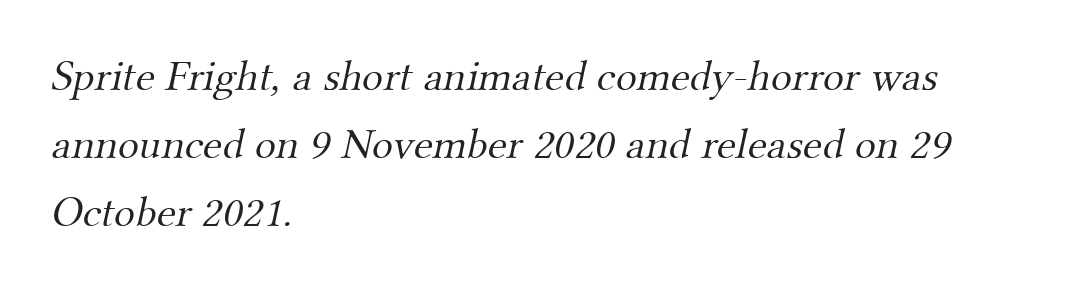
Q: Is the text bold? A: No.
Q: Is the typeface a serif or a sans-serif typeface? A: Serif.
Q: Is the text underlined? A: No.
Q: How is the paragraph aligned? A: Left-aligned.
Q: Is the spacing between letters normal or unusually wide? A: Normal.
Q: Is the spacing between lines tight, normal or loose? A: Normal.
Q: Width (condensed, normal, or wide)? A: Normal.
Q: Stroke contrast? A: Medium.
Q: x-height? A: Small.
Q: Monospaced? A: No.
